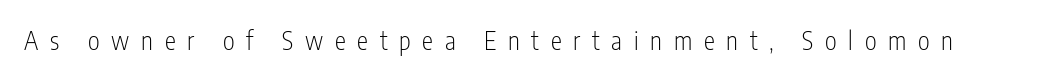
{"italic": "no", "bold": "no", "underline": "no", "letter_spacing": "wide", "letter_spacing_em": 0.47, "glyph_px": 25}
